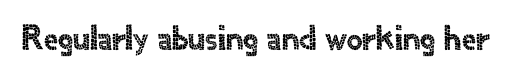
Ordinary non-slanted type is in use. Underline: absent. The rendering uses natural spacing where letterforms have individual widths. Each letter's strokes conclude bluntly, with no projecting serifs.
